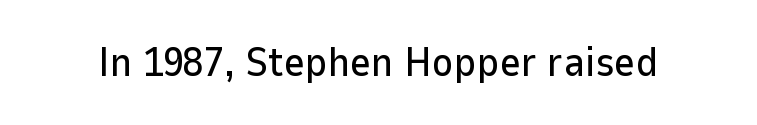
Q: Is the text italic (slanted)? A: No, it is upright.
Q: Is the typeface a serif or a sans-serif typeface? A: Sans-serif.
Q: Is the text underlined? A: No.
Q: Is the spacing between letters normal or unusually wide? A: Normal.
Q: Width (condensed, normal, or wide)? A: Normal.
Q: Stroke contrast? A: Low.
Q: x-height? A: Medium.
Q: Monospaced? A: No.
